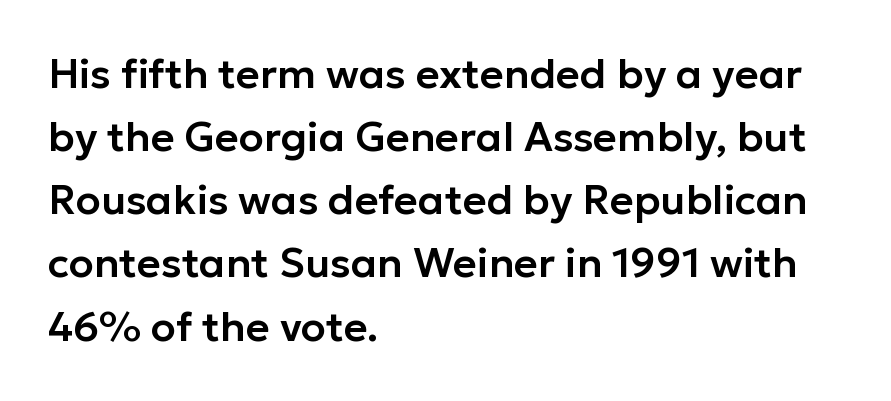
Q: Is the text italic (slanted)? A: No, it is upright.
Q: Is the typeface a serif or a sans-serif typeface? A: Sans-serif.
Q: Is the text underlined? A: No.
Q: How is the paragraph aligned? A: Left-aligned.
Q: Is the spacing between letters normal or unusually wide? A: Normal.
Q: Is the spacing between lines tight, normal or loose? A: Normal.
Q: Width (condensed, normal, or wide)? A: Normal.
Q: Stroke contrast? A: Low.
Q: x-height? A: Medium.
Q: Monospaced? A: No.
